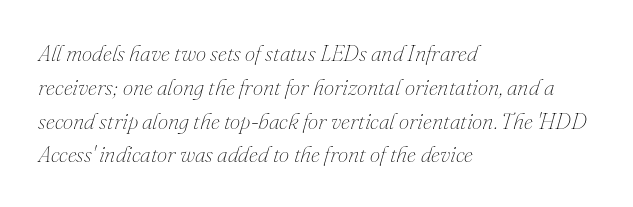
Weight: in the light-to-regular range. Plain, unruled lines of type. Casual observation: everything's shoved over to the left. Does the lettering tilt? It does — this is italic.
